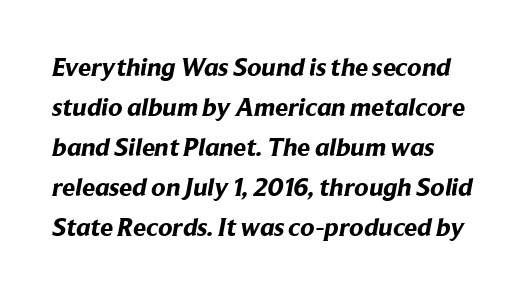
Between one letter and the next there's only the usual sliver of space. Students, observe: this is what conventionally led text looks like. The strokes are fattened all the way to bold. The text block is weighted toward the left margin, trailing off unevenly rightward. The area under the type is left untouched.
